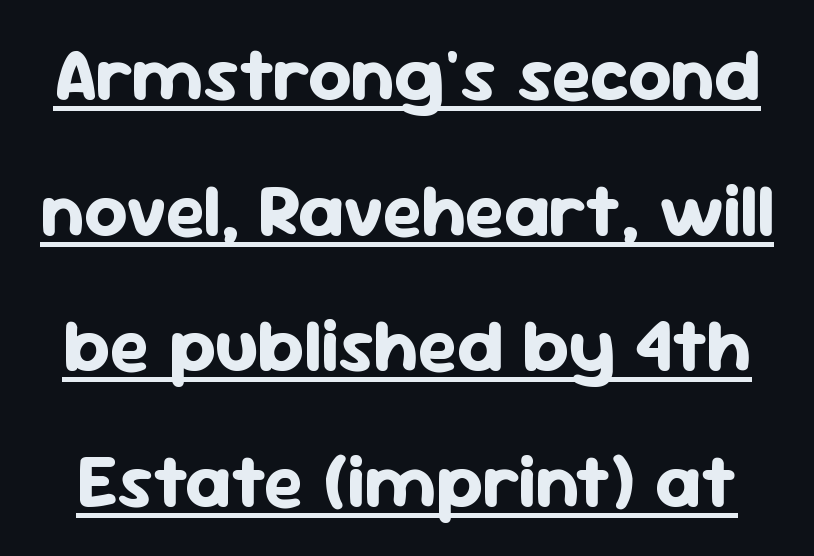
{"serif": "no", "italic": "no", "bold": "yes", "weight": "bold", "width": "normal", "stroke_contrast": "low", "x_height": "medium", "monospaced": "no", "underline": "yes", "line_spacing_ratio": 1.81, "letter_spacing": "normal", "letter_spacing_em": 0.0, "glyph_px": 75}
